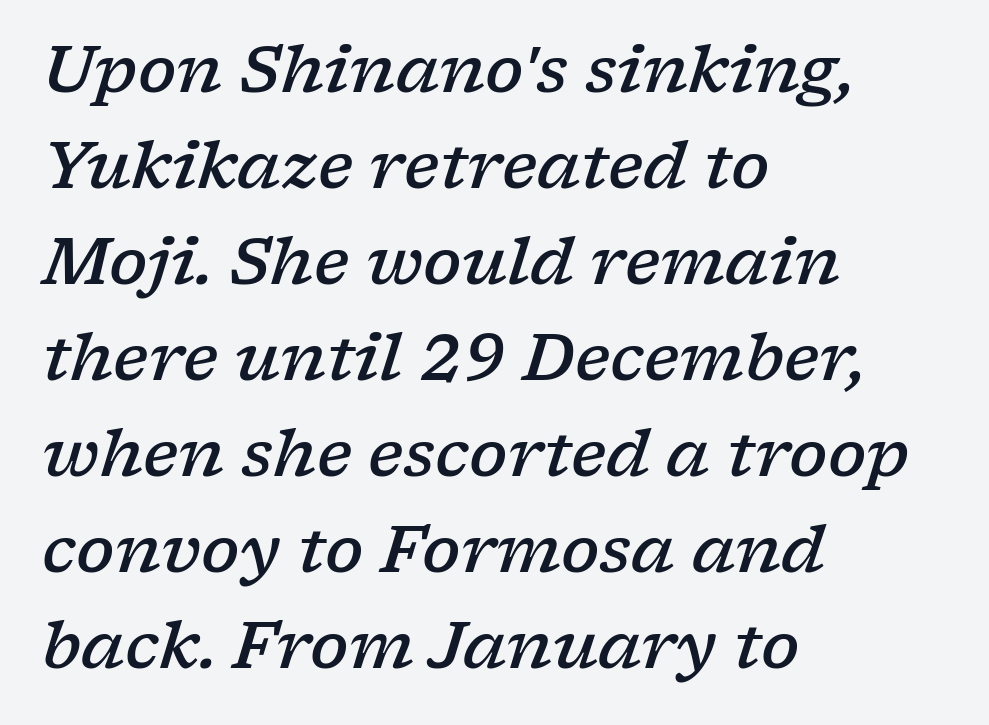
{"serif": "yes", "italic": "yes", "lean": "right", "slant_degrees": 17, "bold": "semi", "weight": "semibold", "width": "wide", "stroke_contrast": "low", "x_height": "medium", "monospaced": "no", "underline": "no", "align": "left", "line_spacing": "normal", "line_spacing_ratio": 1.5, "letter_spacing": "normal", "letter_spacing_em": 0.0, "glyph_px": 64}
